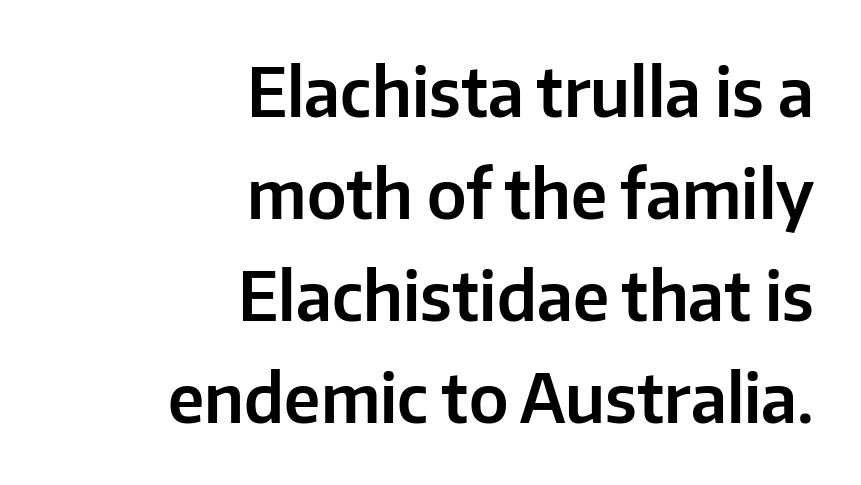
Honestly, the letter spacing is just normal — you wouldn't notice it. Notice how descenders clear the ascenders below comfortably — that's standard leading. The axis of the letterforms is exactly vertical. What kind of face is this? One without serifs — a sans.
